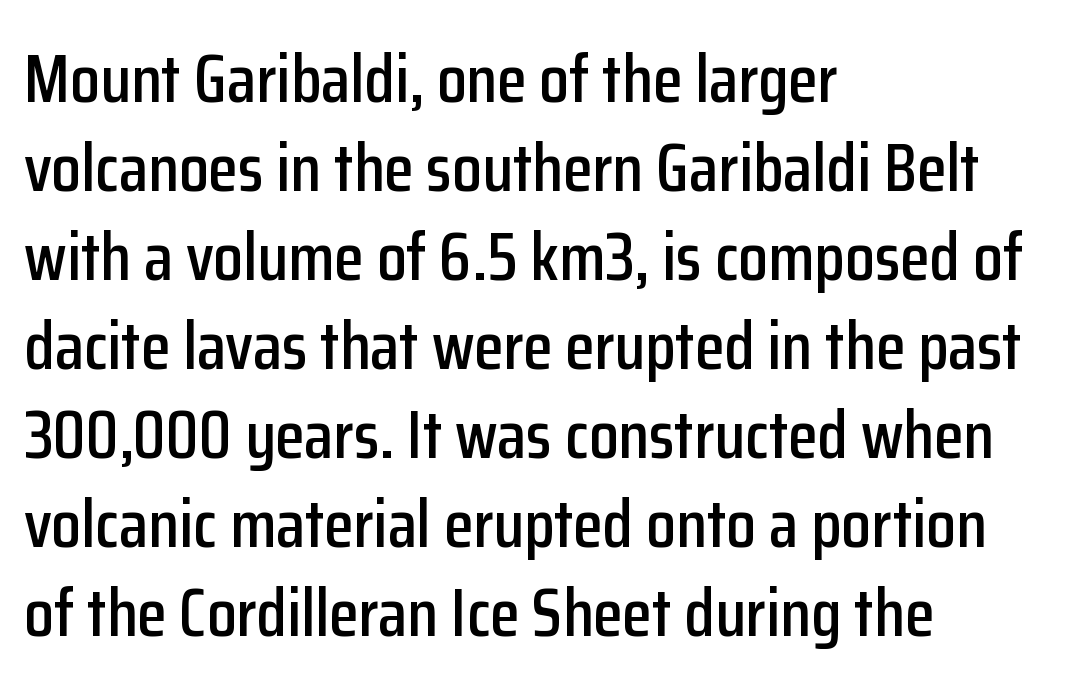
{"serif": "no", "italic": "no", "width": "condensed", "stroke_contrast": "low", "x_height": "medium", "monospaced": "no", "underline": "no", "align": "left", "line_spacing": "normal", "line_spacing_ratio": 1.31, "letter_spacing": "normal", "letter_spacing_em": 0.0, "glyph_px": 68}
